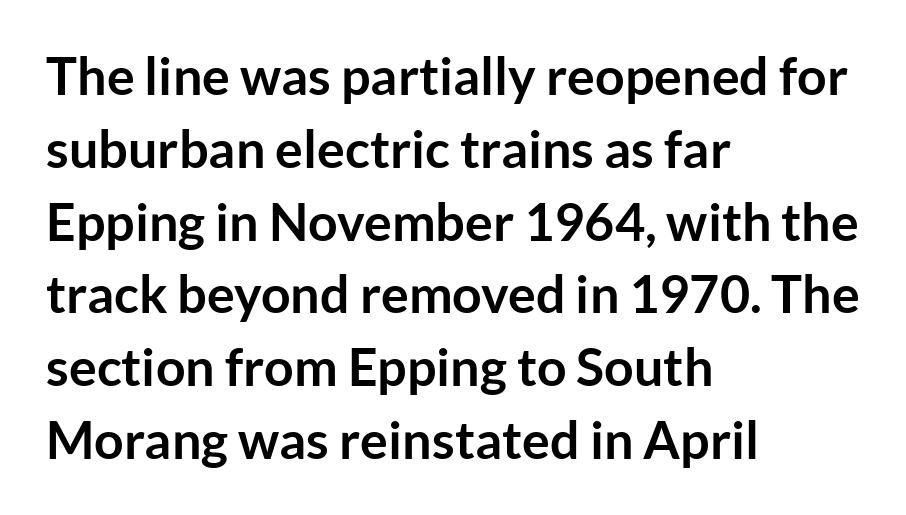
The font's upright variant was chosen for this text. Proportional: the letters do not fall into vertical columns. Its strokes are broad and dark, the hallmark of bold type. This rendering uses left alignment, leaving the right contour irregular.
